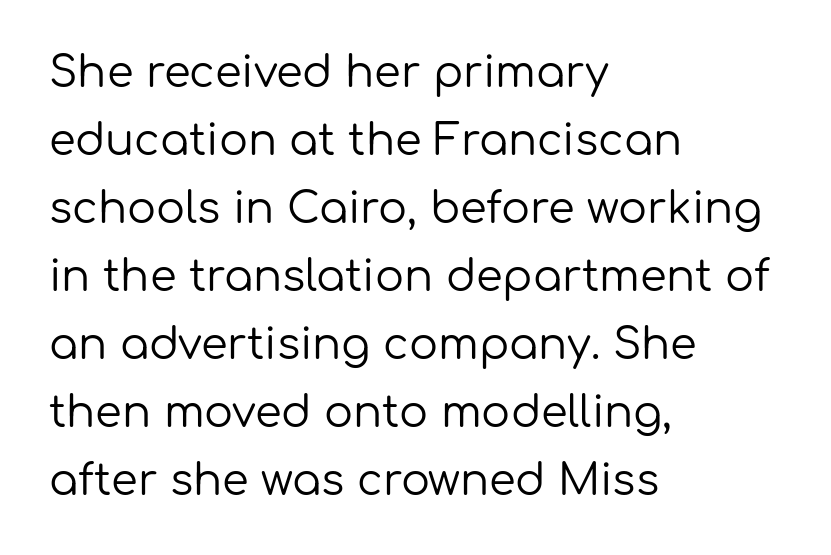
The image shows 43 px regular-weight sans-serif type, upright; set left-aligned, normal line spacing (1.58x), normal letter spacing, not underlined; low stroke contrast and a medium x-height.
